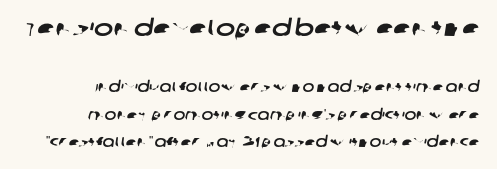
{"underline": "no", "align": "right", "line_spacing": "loose", "line_spacing_ratio": 1.95, "letter_spacing": "normal", "letter_spacing_em": 0.0, "larger_block": "first", "size_ratio": 1.64, "glyph_px": 23}
